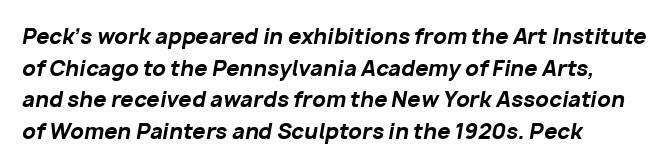
Q: Is the text bold? A: Yes.
Q: Is the text italic (slanted)? A: Yes, it leans right by about 10 degrees.
Q: Is the text underlined? A: No.
Q: How is the paragraph aligned? A: Left-aligned.
Q: Is the spacing between letters normal or unusually wide? A: Normal.
Q: Is the spacing between lines tight, normal or loose? A: Normal.
